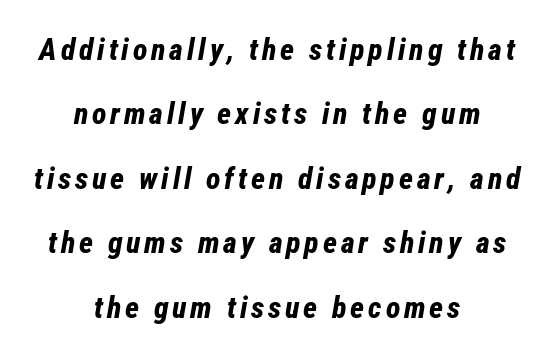
Each row of text sits above clean, open space. The characters look thick and weighty, a clear bold. This sample trades compactness for vertical openness between lines. You can tell it's italic because the verticals aren't actually vertical. The text block is weighted toward neither margin, spreading evenly from the middle.
